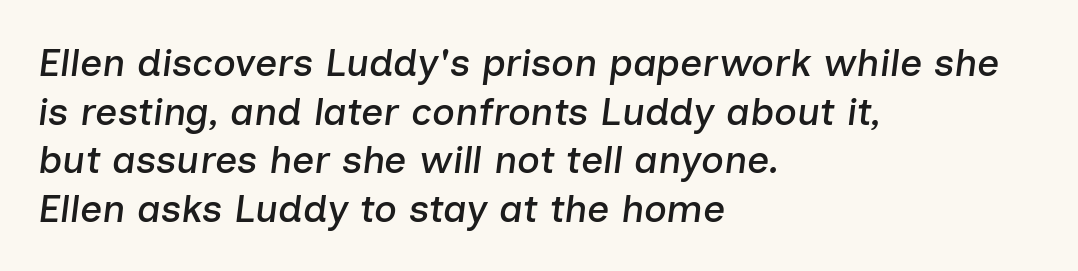
Check under the words: just untouched page. Line starts are locked; line ends wander. Looks like regular typesetting: each glyph gets only the width it needs. Between one letter and the next there's only the usual sliver of space.
